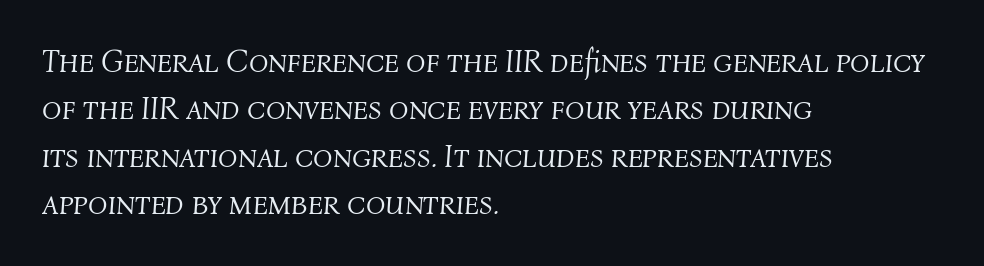
{"italic": "yes", "lean": "right", "slant_degrees": 4, "bold": "no", "weight": "light", "width": "normal", "stroke_contrast": "medium", "x_height": "medium", "monospaced": "no", "underline": "no", "align": "left", "line_spacing": "normal", "line_spacing_ratio": 1.48, "letter_spacing": "normal", "letter_spacing_em": 0.0, "glyph_px": 32}
